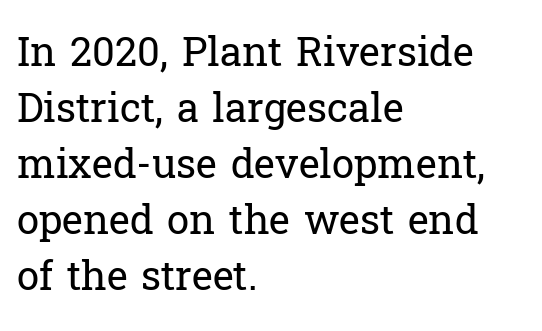
The rendering keeps characters at their native spacing. Whoever set this chose a conventional vertical rhythm. Unlike a clean sans, this face finishes its strokes with serifs. The specimen reads as upright at a glance.
